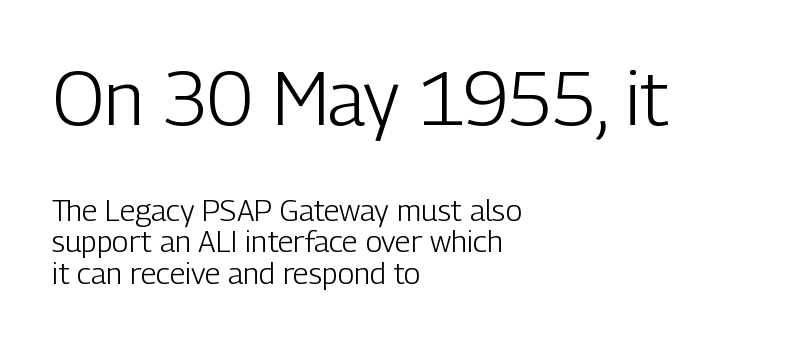
The image shows 75 px light, condensed sans-serif type, upright; set left-aligned, tight line spacing (1.05x), normal letter spacing, not underlined; the first (top) block is 2.5x larger; low stroke contrast and a medium x-height.
